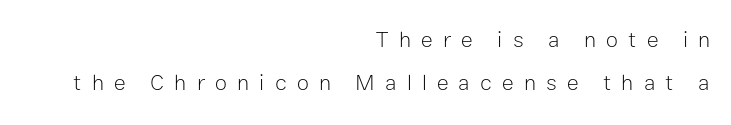
Q: Is the text bold? A: No.
Q: Is the text italic (slanted)? A: No, it is upright.
Q: Is the text underlined? A: No.
Q: How is the paragraph aligned? A: Right-aligned.
Q: Is the spacing between letters normal or unusually wide? A: Unusually wide.
Q: Is the spacing between lines tight, normal or loose? A: Loose.
